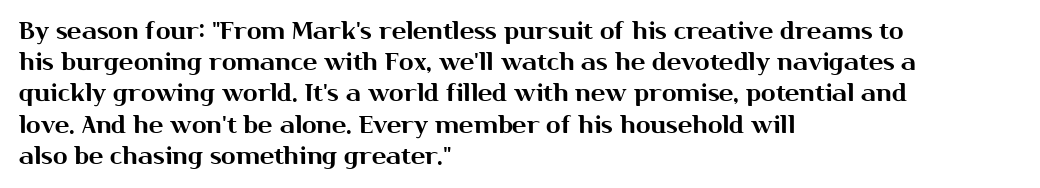
Does the copy run flush right? No — it runs flush left. The font's upright variant was chosen for this text. Descender tails drop into unmarked territory. Reading down the column, the eye jumps a familiar distance to each next line.
